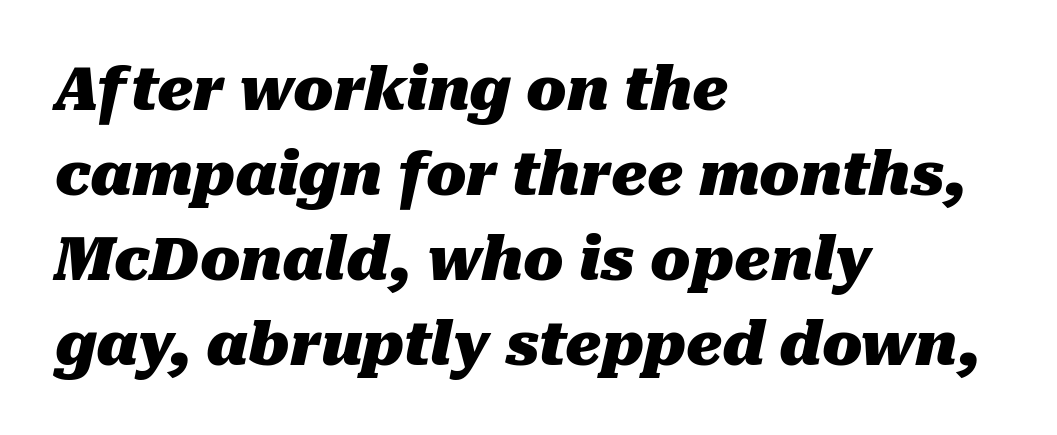
Q: Is the text bold? A: Yes.
Q: Is the text italic (slanted)? A: Yes, it leans right by about 10 degrees.
Q: Is the text underlined? A: No.
Q: How is the paragraph aligned? A: Left-aligned.
Q: Is the spacing between letters normal or unusually wide? A: Normal.
Q: Is the spacing between lines tight, normal or loose? A: Normal.
Q: Width (condensed, normal, or wide)? A: Normal.
Q: Stroke contrast? A: Medium.
Q: x-height? A: Medium.
Q: Monospaced? A: No.
